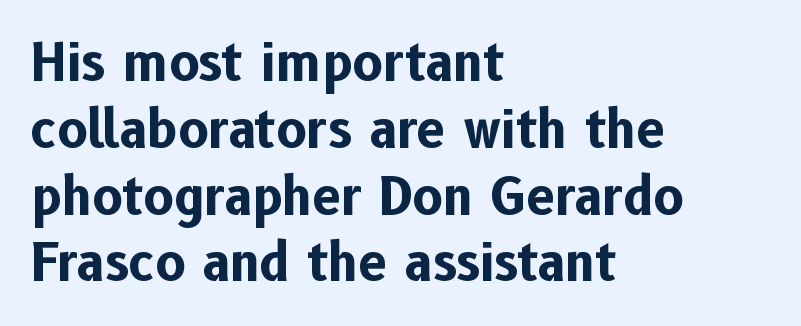
The image shows 51 px bold sans-serif type, upright; set left-aligned, normal line spacing (1.31x), normal letter spacing, not underlined; low stroke contrast and a medium x-height.
